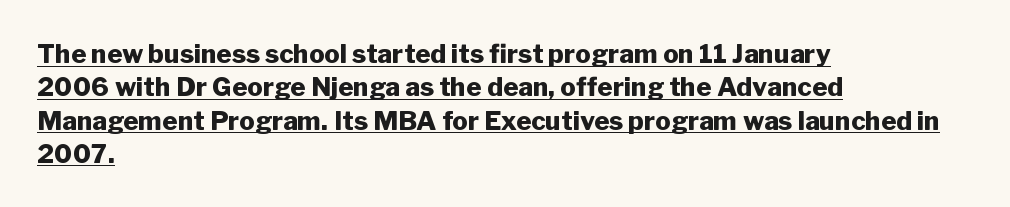
{"italic": "no", "bold": "yes", "underline": "yes", "align": "left", "line_spacing": "normal", "line_spacing_ratio": 1.28, "letter_spacing": "normal", "letter_spacing_em": 0.0, "glyph_px": 26}
